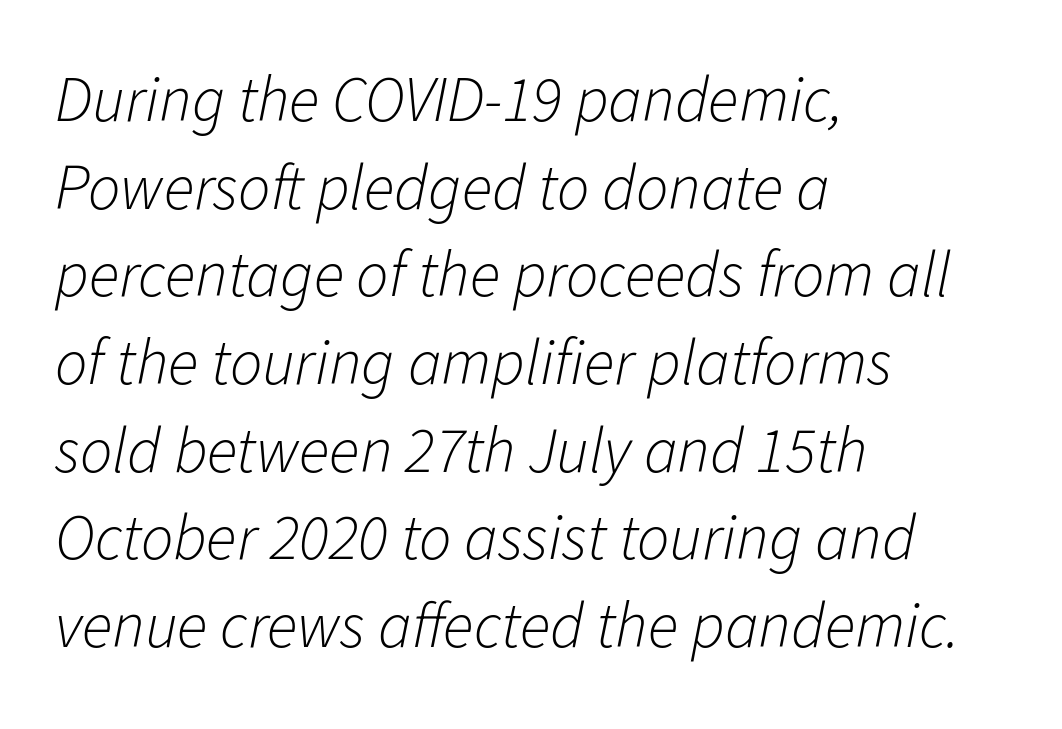
The image shows 64 px light type, italic (leaning right); set left-aligned, normal line spacing (1.37x), normal letter spacing, not underlined; low stroke contrast and a medium x-height.
